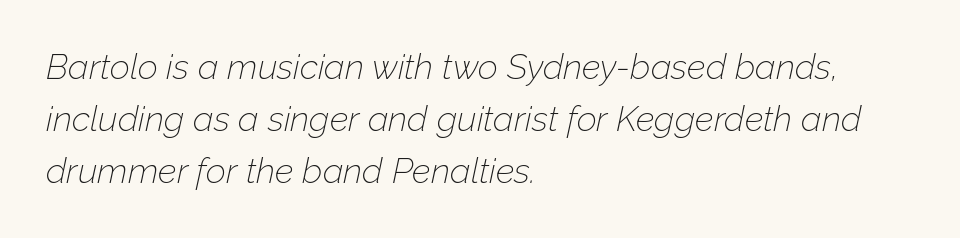
Q: Is the text bold? A: No.
Q: Is the text italic (slanted)? A: Yes, it leans right by about 12 degrees.
Q: Is the text underlined? A: No.
Q: How is the paragraph aligned? A: Left-aligned.
Q: Is the spacing between letters normal or unusually wide? A: Normal.
Q: Is the spacing between lines tight, normal or loose? A: Normal.
Q: Width (condensed, normal, or wide)? A: Normal.
Q: Stroke contrast? A: Low.
Q: x-height? A: Medium.
Q: Monospaced? A: No.
